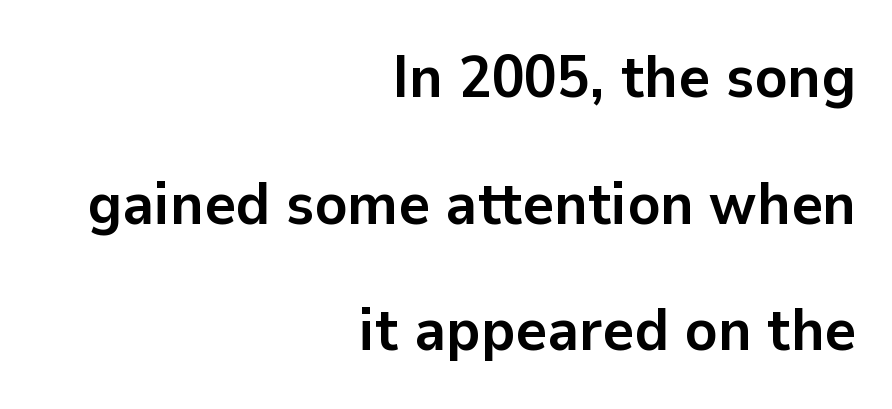
{"serif": "no", "italic": "no", "bold": "yes", "weight": "semibold", "width": "normal", "stroke_contrast": "low", "x_height": "medium", "monospaced": "no", "underline": "no", "align": "right", "line_spacing": "loose", "line_spacing_ratio": 2.11, "letter_spacing": "normal", "letter_spacing_em": 0.0, "glyph_px": 60}
